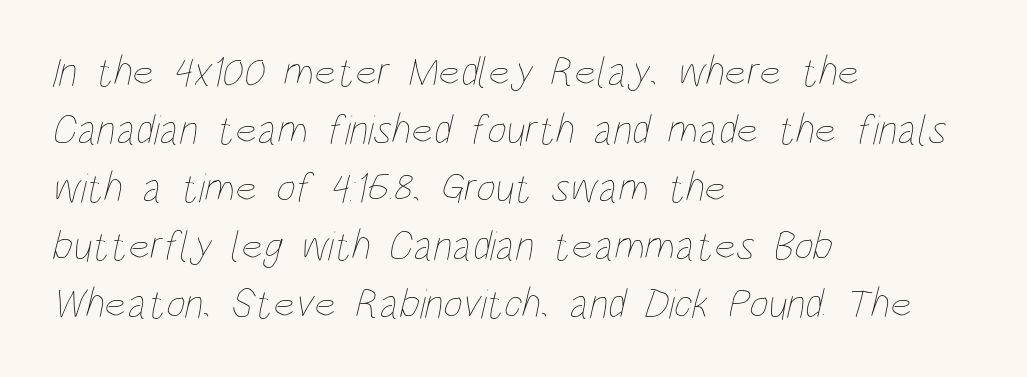
{"bold": "no", "weight": "thin", "width": "condensed", "stroke_contrast": "low", "x_height": "large", "monospaced": "no", "underline": "no", "align": "left", "line_spacing": "normal", "line_spacing_ratio": 1.38, "letter_spacing": "normal", "letter_spacing_em": 0.0, "glyph_px": 42}
